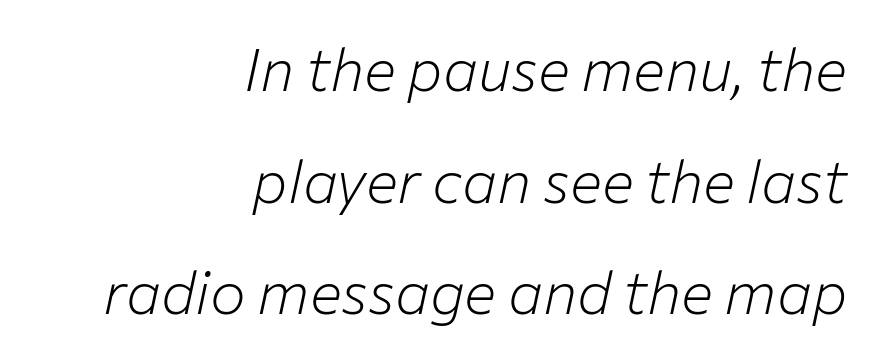
Q: Is the text bold? A: No.
Q: Is the text italic (slanted)? A: Yes, it leans right by about 12 degrees.
Q: Is the text underlined? A: No.
Q: How is the paragraph aligned? A: Right-aligned.
Q: Is the spacing between letters normal or unusually wide? A: Normal.
Q: Width (condensed, normal, or wide)? A: Normal.
Q: Stroke contrast? A: Low.
Q: x-height? A: Medium.
Q: Monospaced? A: No.
